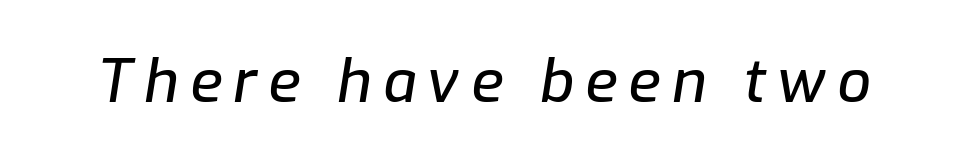
The image shows 59 px text type, italic (leaning right); set not underlined; low stroke contrast and a medium x-height.
